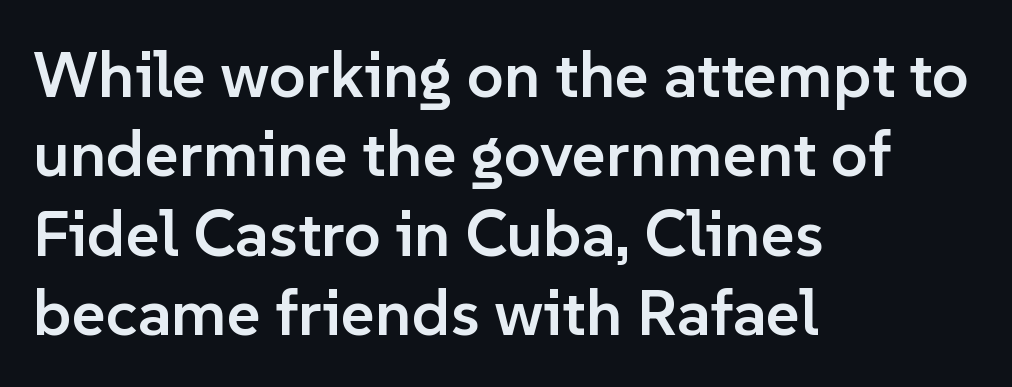
The image shows 65 px semibold sans-serif type, upright; set left-aligned, line spacing 1.22x, normal letter spacing, not underlined; low stroke contrast and a medium x-height.
